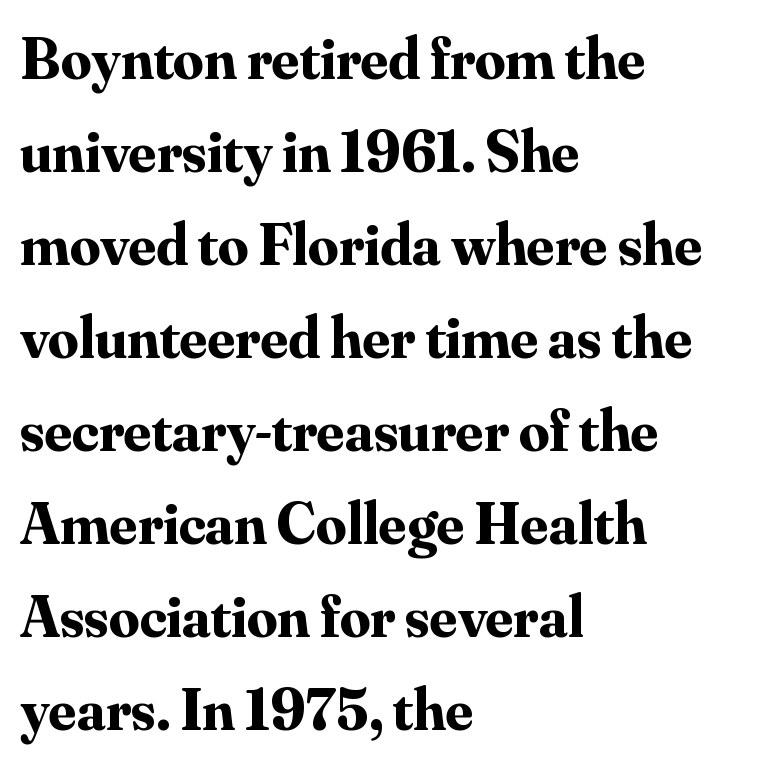
The image shows 60 px bold serif type, upright; set left-aligned, normal line spacing (1.55x), normal letter spacing, not underlined; medium stroke contrast and a small x-height.
